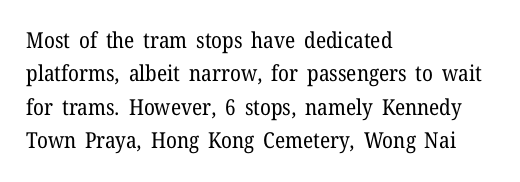
The image shows 22 px text type, upright; set left-aligned, normal line spacing (1.52x), normal letter spacing, not underlined.
